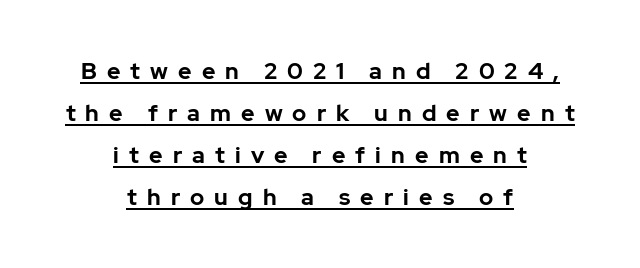
{"italic": "no", "bold": "yes", "underline": "yes", "align": "center", "line_spacing_ratio": 1.82, "letter_spacing": "wide", "letter_spacing_em": 0.44, "glyph_px": 23}
